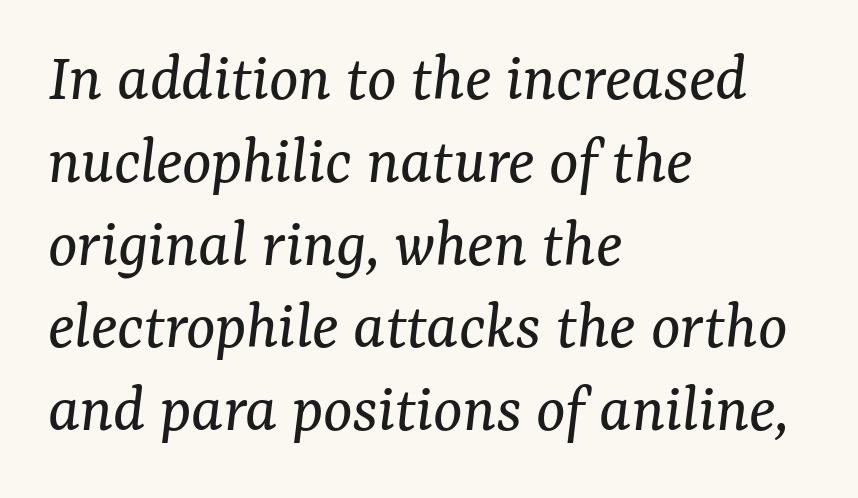
Designer's note — italics engaged. The passage shown is not underscored anywhere. This rendering uses left alignment, leaving the right contour irregular. No chunkiness to these letters — they're not bold. Letterform terminals end in serifs throughout the passage. Nothing unusual about the tracking: characters are spaced as the font intends.
